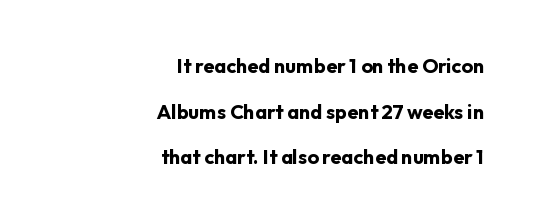
The image shows 20 px bold type, upright; set right-aligned, loose line spacing (2.28x), normal letter spacing, not underlined.
